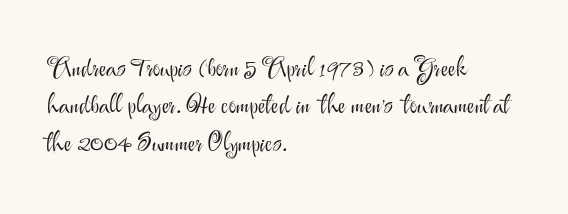
Q: Is the text bold? A: No.
Q: Is the text underlined? A: No.
Q: How is the paragraph aligned? A: Left-aligned.
Q: Is the spacing between letters normal or unusually wide? A: Normal.
Q: Is the spacing between lines tight, normal or loose? A: Normal.
